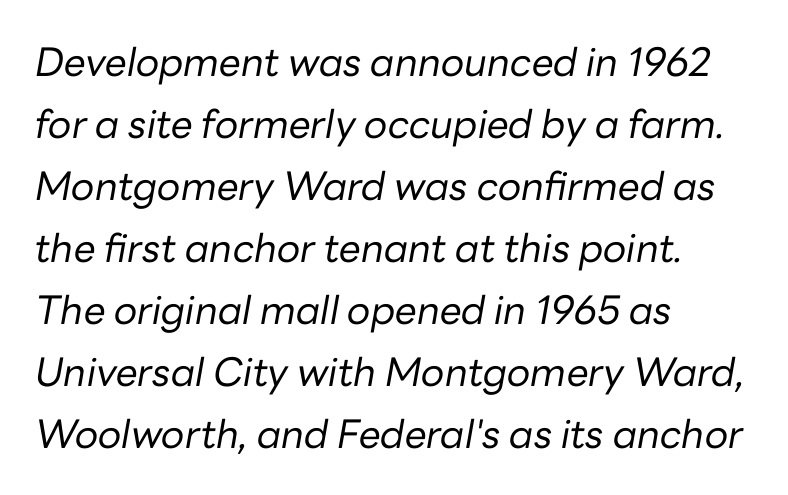
Q: Is the text bold? A: No.
Q: Is the text italic (slanted)? A: Yes, it leans right by about 10 degrees.
Q: Is the text underlined? A: No.
Q: How is the paragraph aligned? A: Left-aligned.
Q: Is the spacing between letters normal or unusually wide? A: Normal.
Q: Is the spacing between lines tight, normal or loose? A: Normal.
Q: Width (condensed, normal, or wide)? A: Normal.
Q: Stroke contrast? A: Low.
Q: x-height? A: Medium.
Q: Monospaced? A: No.
